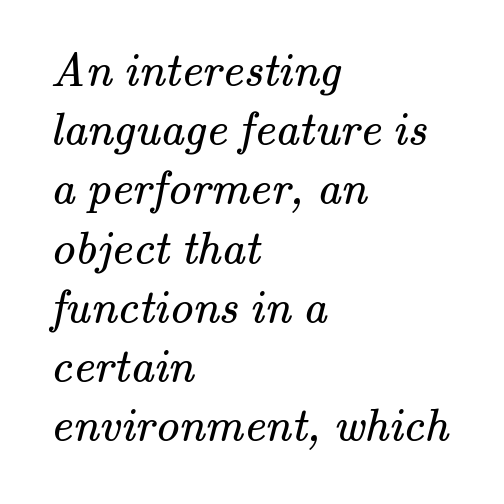
Q: Is the text bold? A: No.
Q: Is the typeface a serif or a sans-serif typeface? A: Serif.
Q: Is the text underlined? A: No.
Q: How is the paragraph aligned? A: Left-aligned.
Q: Is the spacing between letters normal or unusually wide? A: Normal.
Q: Is the spacing between lines tight, normal or loose? A: Normal.
Q: Width (condensed, normal, or wide)? A: Normal.
Q: Stroke contrast? A: Medium.
Q: x-height? A: Small.
Q: Monospaced? A: No.
